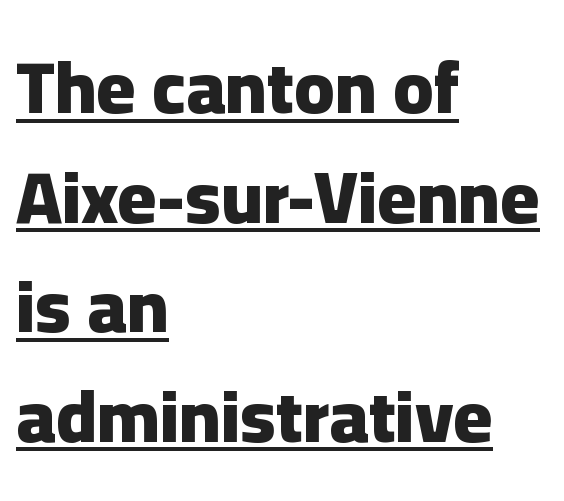
Q: Is the text bold? A: Yes.
Q: Is the text italic (slanted)? A: No, it is upright.
Q: Is the typeface a serif or a sans-serif typeface? A: Sans-serif.
Q: Is the text underlined? A: Yes.
Q: How is the paragraph aligned? A: Left-aligned.
Q: Is the spacing between letters normal or unusually wide? A: Normal.
Q: Is the spacing between lines tight, normal or loose? A: Normal.
Q: Width (condensed, normal, or wide)? A: Normal.
Q: Stroke contrast? A: Low.
Q: x-height? A: Medium.
Q: Monospaced? A: No.
